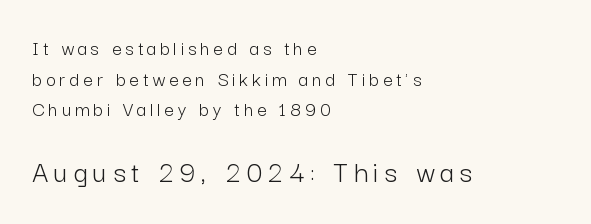
Weight: regular or lighter. Notice how the stems are strictly vertical — no italics here. This rendering features lettering with no underline. Reading down the block, your eye returns to a fixed left position each line. A student would notice the bottom passage is typeset larger than what precedes it.
